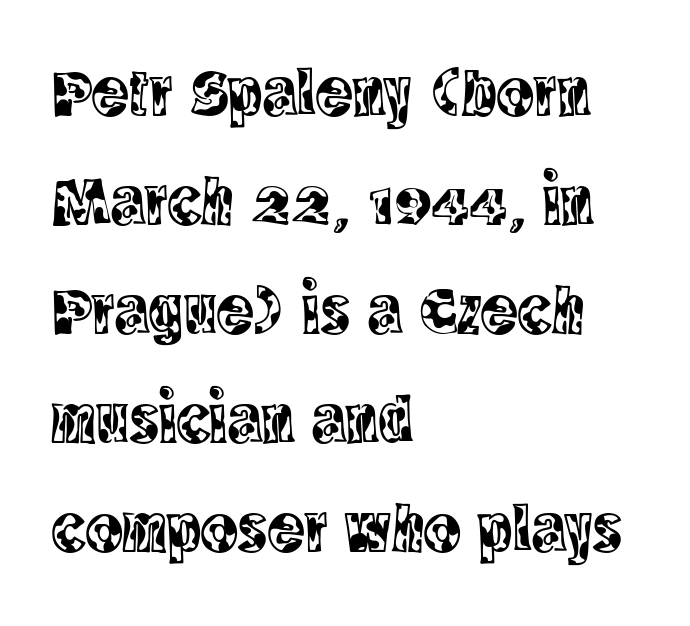
Is this a fixed-width face? No — the glyphs have proportional, varying widths. Typeset ragged right — the left edge is the straight one. The face used here is seriffed, in the tradition of book romans. The horizontal fit of the characters is conventional and even. No word sits above an underline. This is the regular roman posture of the typeface.
